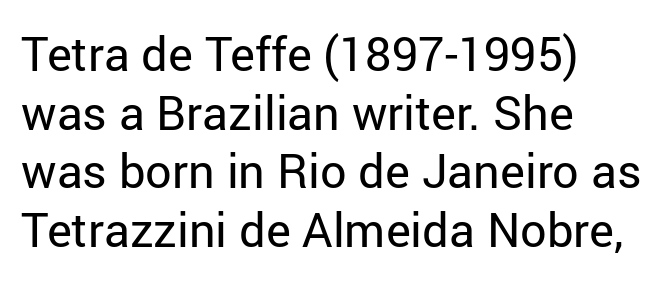
Q: Is the text bold? A: No.
Q: Is the text italic (slanted)? A: No, it is upright.
Q: Is the typeface a serif or a sans-serif typeface? A: Sans-serif.
Q: Is the text underlined? A: No.
Q: How is the paragraph aligned? A: Left-aligned.
Q: Is the spacing between letters normal or unusually wide? A: Normal.
Q: Is the spacing between lines tight, normal or loose? A: Normal.
Q: Width (condensed, normal, or wide)? A: Normal.
Q: Stroke contrast? A: Low.
Q: x-height? A: Medium.
Q: Monospaced? A: No.
